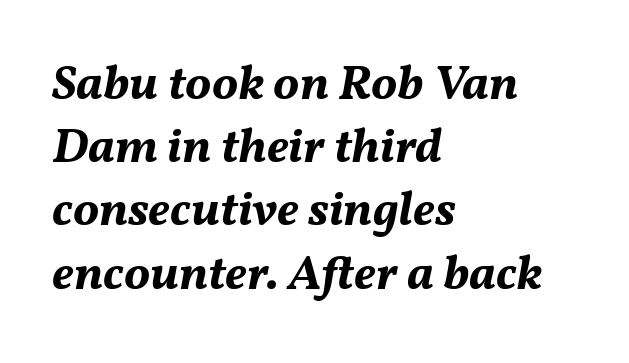
Q: Is the text bold? A: Yes.
Q: Is the text italic (slanted)? A: Yes, it leans right by about 11 degrees.
Q: Is the text underlined? A: No.
Q: How is the paragraph aligned? A: Left-aligned.
Q: Is the spacing between letters normal or unusually wide? A: Normal.
Q: Is the spacing between lines tight, normal or loose? A: Normal.
Q: Width (condensed, normal, or wide)? A: Normal.
Q: Stroke contrast? A: Medium.
Q: x-height? A: Medium.
Q: Monospaced? A: No.
